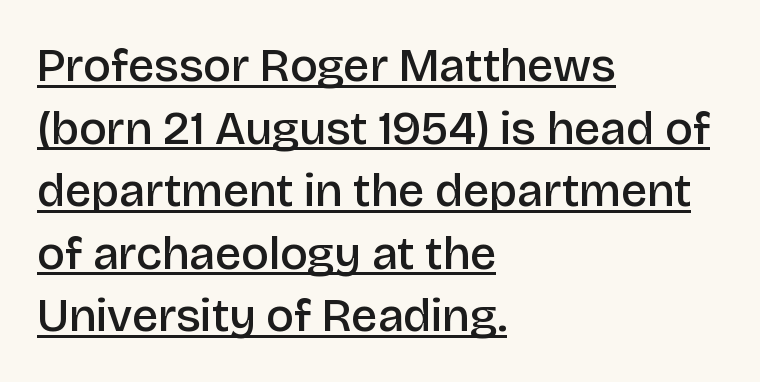
Summary of vertical rhythm: regular, with standard interline spacing. The letters are semibold — heavier than regular but short of a full bold. There is no visible air inserted between adjacent glyphs. Think of a printed novel: that variable character pitch is what you see here. Underlining? Definitely there.
